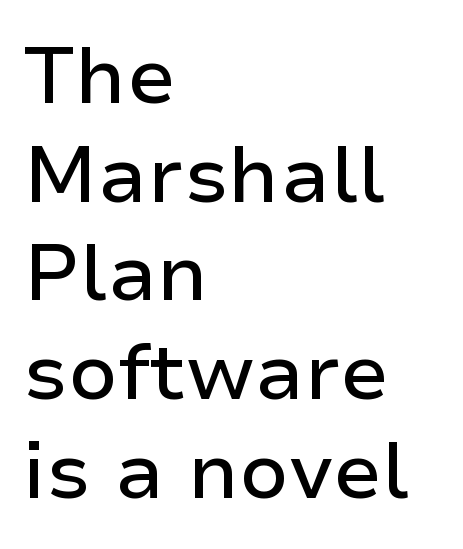
{"serif": "no", "italic": "no", "width": "normal", "stroke_contrast": "low", "x_height": "medium", "monospaced": "no", "underline": "no", "align": "left", "line_spacing": "normal", "line_spacing_ratio": 1.25, "letter_spacing": "normal", "letter_spacing_em": 0.0, "glyph_px": 79}
